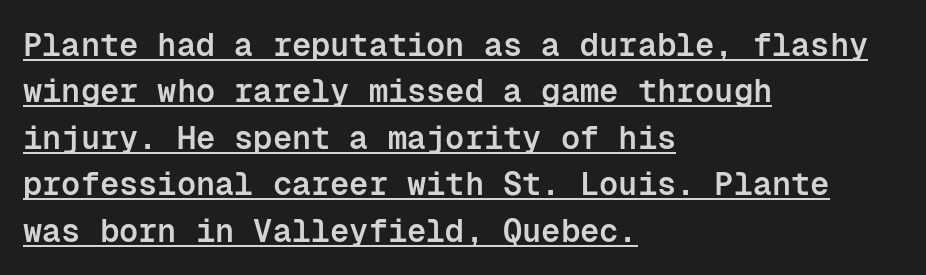
Q: Is the text bold? A: Semi-bold.
Q: Is the text italic (slanted)? A: No, it is upright.
Q: Is the typeface a serif or a sans-serif typeface? A: Sans-serif.
Q: Is the text underlined? A: Yes.
Q: How is the paragraph aligned? A: Left-aligned.
Q: Is the spacing between letters normal or unusually wide? A: Normal.
Q: Is the spacing between lines tight, normal or loose? A: Normal.
Q: Width (condensed, normal, or wide)? A: Normal.
Q: Stroke contrast? A: Low.
Q: x-height? A: Medium.
Q: Monospaced? A: Yes.
